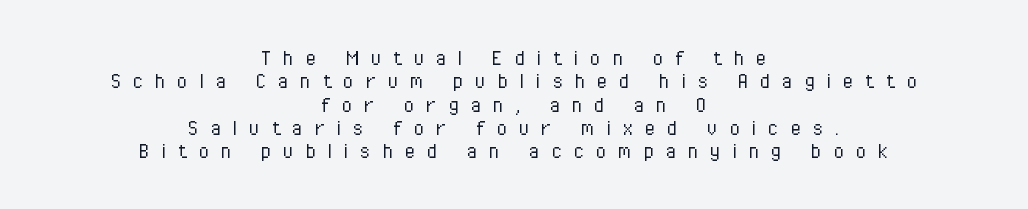
{"italic": "no", "bold": "no", "underline": "no", "align": "center", "line_spacing": "tight", "line_spacing_ratio": 0.97, "letter_spacing": "wide", "letter_spacing_em": 0.49, "glyph_px": 24}
